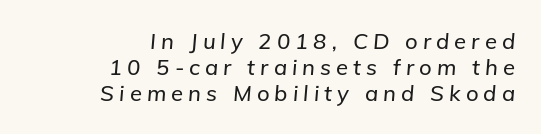
This sample uses expanded letter spacing, leaving extra air between glyphs. The paragraph shown leans on its right margin. Yep, that's italic — everything's leaning. The strip under each line holds only bare page.
